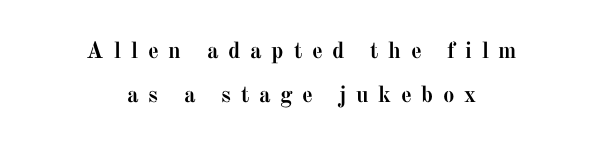
Q: Is the text bold? A: Yes.
Q: Is the text italic (slanted)? A: No, it is upright.
Q: Is the text underlined? A: No.
Q: How is the paragraph aligned? A: Centered.
Q: Is the spacing between letters normal or unusually wide? A: Unusually wide.
Q: Is the spacing between lines tight, normal or loose? A: Loose.
